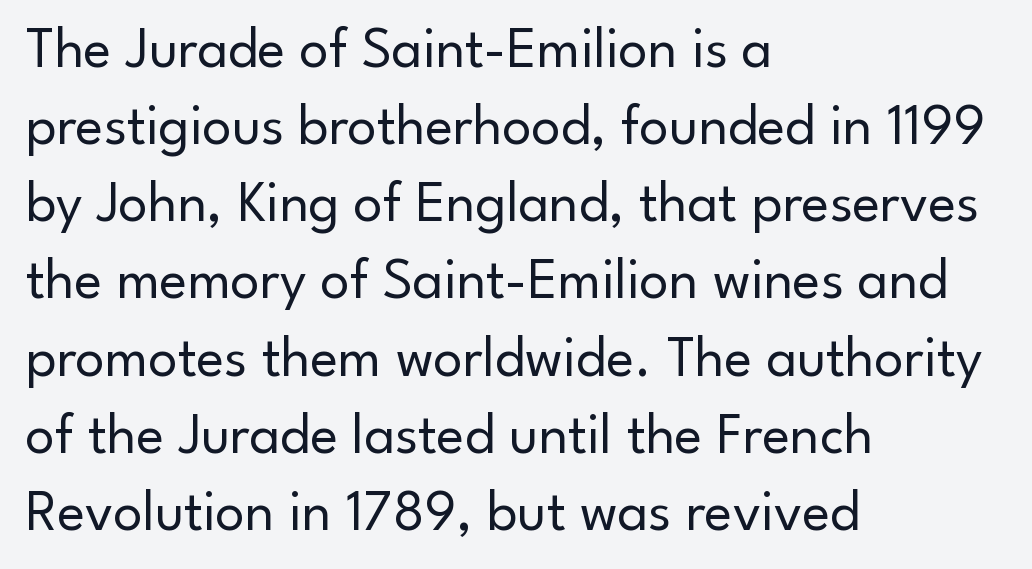
The image shows 58 px regular-weight sans-serif type, upright; set left-aligned, normal line spacing (1.33x), normal letter spacing, not underlined; low stroke contrast and a small x-height.
